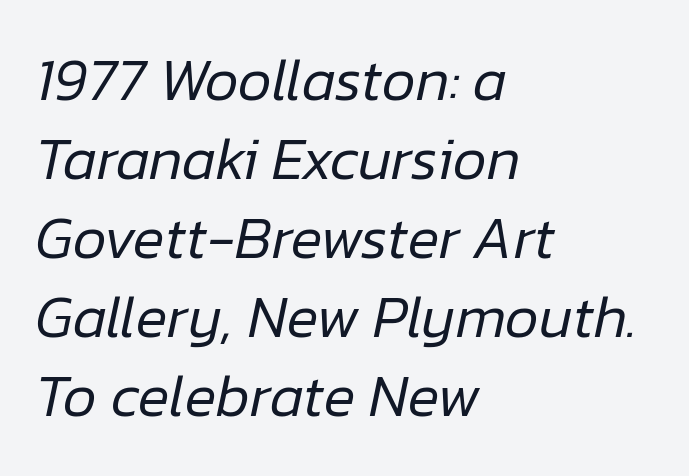
Q: Is the text bold? A: No.
Q: Is the text italic (slanted)? A: Yes, it leans right by about 12 degrees.
Q: Is the text underlined? A: No.
Q: How is the paragraph aligned? A: Left-aligned.
Q: Is the spacing between letters normal or unusually wide? A: Normal.
Q: Is the spacing between lines tight, normal or loose? A: Normal.
Q: Width (condensed, normal, or wide)? A: Normal.
Q: Stroke contrast? A: Low.
Q: x-height? A: Medium.
Q: Monospaced? A: No.
